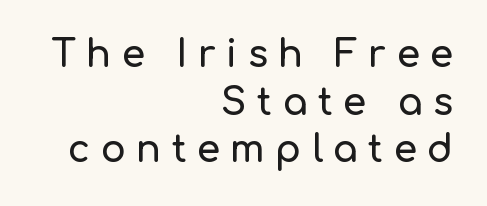
Compared with a flush-left layout, this one pins lines to the opposite, right side. The leading is moderate, giving the passage an even texture. These lines were composed using upright roman letters. Typographically, this falls in the sans-serif category. Check the space under the baseline: it is left empty.
